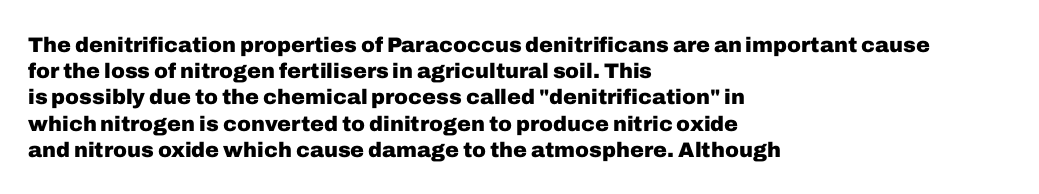
The image shows 21 px bold type, upright; set left-aligned, normal line spacing (1.25x), normal letter spacing, not underlined.
